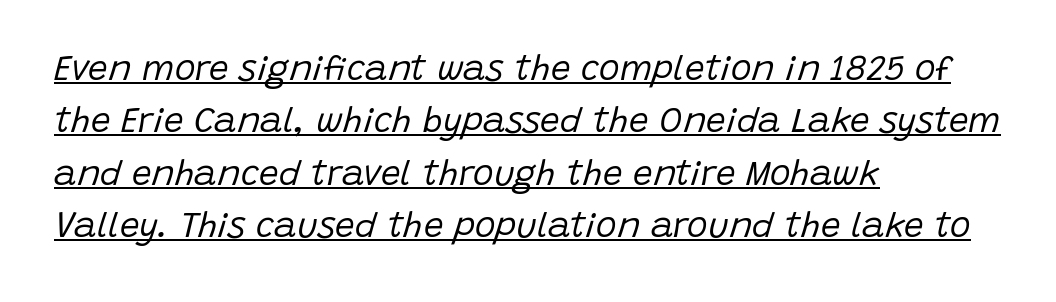
The image shows 35 px regular-weight type, italic (leaning right); set left-aligned, normal line spacing (1.5x), normal letter spacing, underlined; low stroke contrast and a large x-height.
